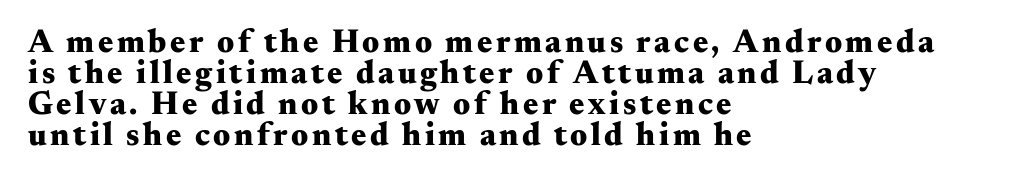
The image shows 32 px heavy, wide serif type, upright; set left-aligned, tight line spacing (0.97x), not underlined; medium stroke contrast and a small x-height.
